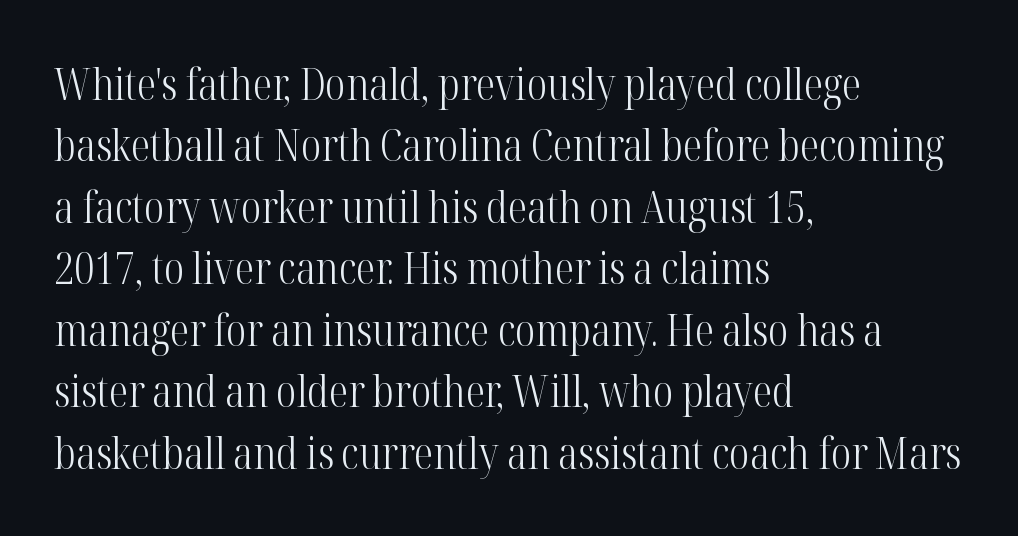
Q: Is the text bold? A: No.
Q: Is the text italic (slanted)? A: No, it is upright.
Q: Is the typeface a serif or a sans-serif typeface? A: Serif.
Q: Is the text underlined? A: No.
Q: How is the paragraph aligned? A: Left-aligned.
Q: Is the spacing between letters normal or unusually wide? A: Normal.
Q: Is the spacing between lines tight, normal or loose? A: Normal.
Q: Width (condensed, normal, or wide)? A: Condensed.
Q: Stroke contrast? A: High.
Q: x-height? A: Medium.
Q: Monospaced? A: No.
